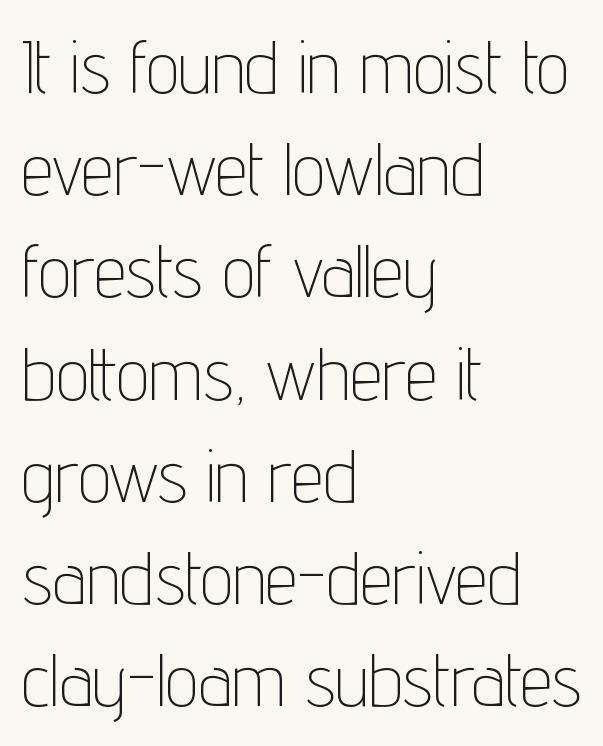
{"serif": "no", "italic": "no", "bold": "no", "weight": "thin", "width": "condensed", "stroke_contrast": "low", "x_height": "medium", "monospaced": "no", "underline": "no", "align": "left", "line_spacing": "normal", "line_spacing_ratio": 1.4, "letter_spacing": "normal", "letter_spacing_em": 0.0, "glyph_px": 73}
